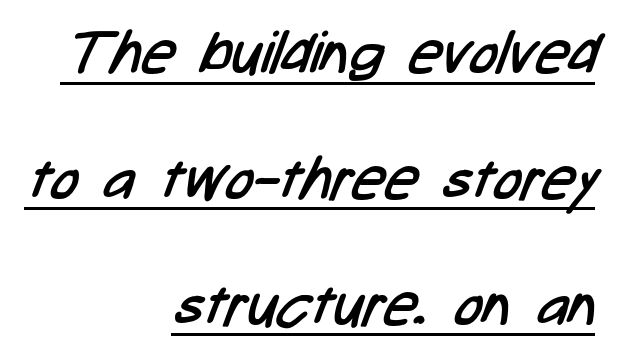
Q: Is the text bold? A: No.
Q: Is the typeface a serif or a sans-serif typeface? A: Sans-serif.
Q: Is the text underlined? A: Yes.
Q: How is the paragraph aligned? A: Right-aligned.
Q: Is the spacing between letters normal or unusually wide? A: Normal.
Q: Is the spacing between lines tight, normal or loose? A: Loose.
Q: Width (condensed, normal, or wide)? A: Condensed.
Q: Stroke contrast? A: Low.
Q: x-height? A: Medium.
Q: Monospaced? A: No.
